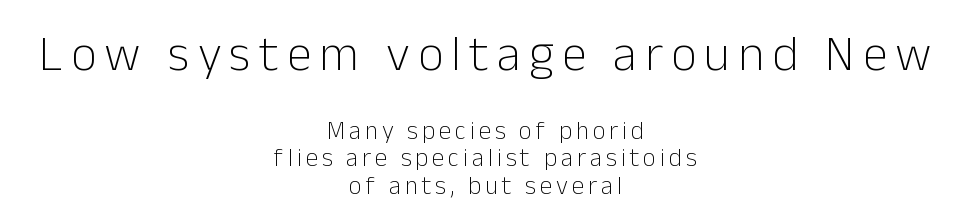
The image shows 50 px light sans-serif type, upright; set centered, tight line spacing (1.1x), not underlined; the first (top) block is 2.0x larger; low stroke contrast and a medium x-height.
